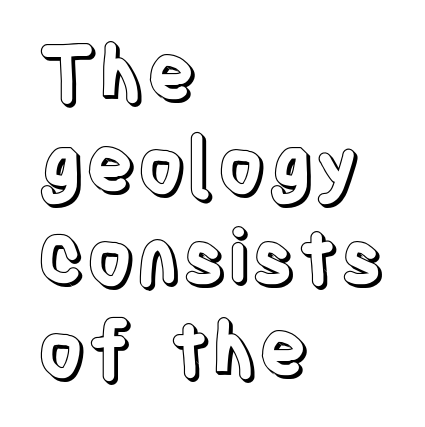
{"italic": "no", "width": "condensed", "x_height": "large", "monospaced": "no", "underline": "no", "align": "left", "line_spacing_ratio": 1.21, "letter_spacing": "normal", "letter_spacing_em": 0.0, "glyph_px": 76}
